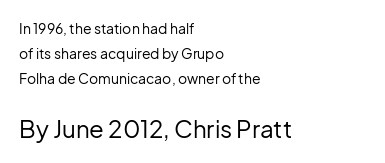
{"italic": "no", "bold": "no", "underline": "no", "align": "left", "line_spacing_ratio": 1.77, "letter_spacing": "normal", "letter_spacing_em": 0.0, "larger_block": "second", "size_ratio": 1.71, "glyph_px": 24}
